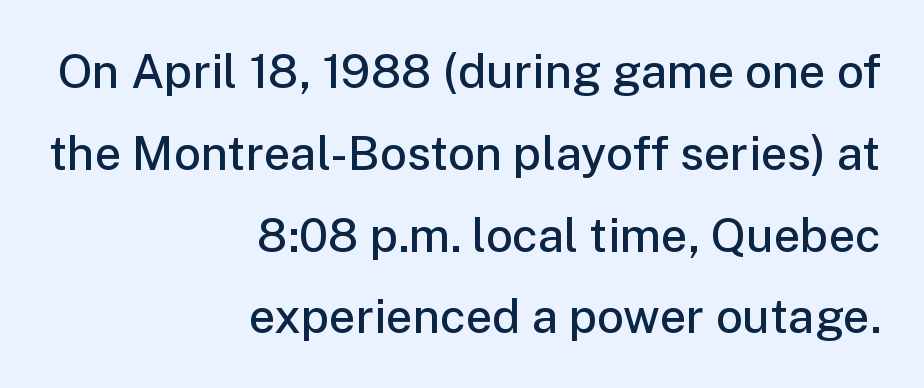
{"serif": "no", "italic": "no", "bold": "semi", "weight": "semibold", "width": "normal", "stroke_contrast": "low", "x_height": "medium", "monospaced": "no", "underline": "no", "align": "right", "line_spacing_ratio": 1.74, "letter_spacing": "normal", "letter_spacing_em": 0.0, "glyph_px": 47}
